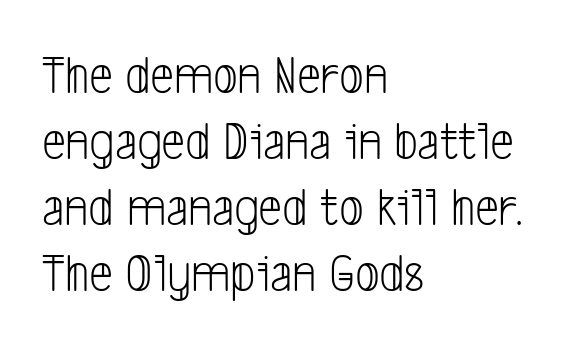
The image shows 54 px light, condensed sans-serif type; set left-aligned, line spacing 1.22x, normal letter spacing, not underlined; low stroke contrast and a medium x-height.
